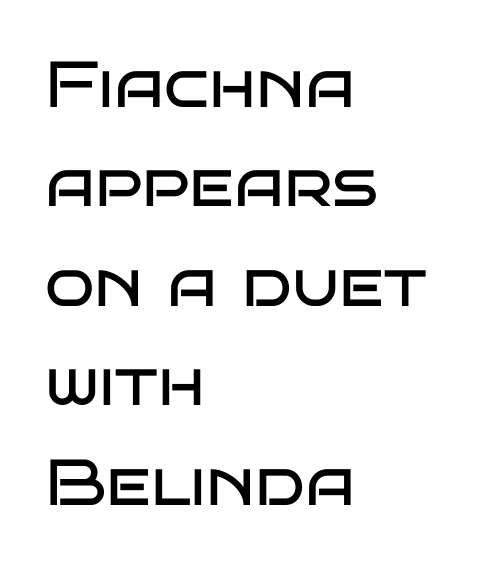
{"serif": "no", "italic": "no", "bold": "no", "weight": "regular", "width": "wide", "stroke_contrast": "low", "x_height": "large", "monospaced": "no", "underline": "no", "align": "left", "line_spacing": "normal", "line_spacing_ratio": 1.53, "letter_spacing": "normal", "letter_spacing_em": 0.0, "glyph_px": 65}
